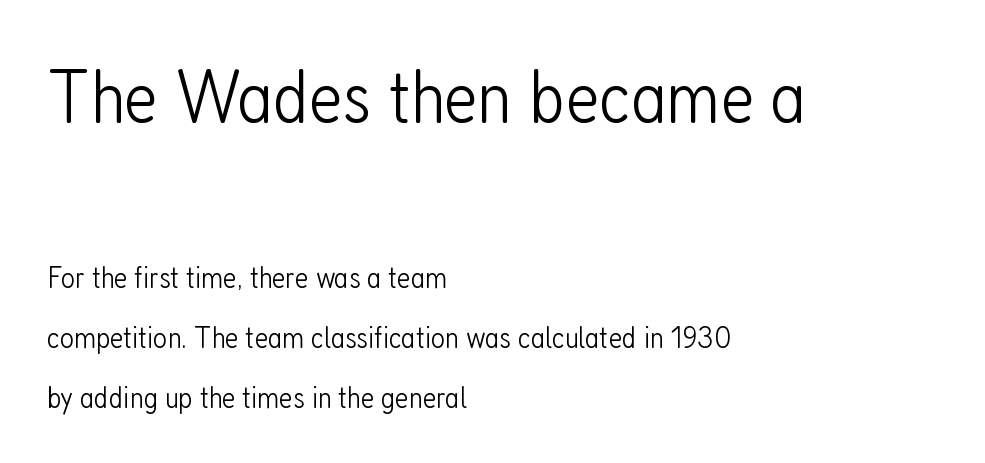
Q: Is the text bold? A: No.
Q: Is the text italic (slanted)? A: No, it is upright.
Q: Is the typeface a serif or a sans-serif typeface? A: Sans-serif.
Q: Is the text underlined? A: No.
Q: How is the paragraph aligned? A: Left-aligned.
Q: Is the spacing between letters normal or unusually wide? A: Normal.
Q: Is the spacing between lines tight, normal or loose? A: Loose.
Q: Which block of text is set in a larger size, the first (top) or the second (bottom)? A: The first (top) one.
Q: Width (condensed, normal, or wide)? A: Condensed.
Q: Stroke contrast? A: Low.
Q: x-height? A: Medium.
Q: Monospaced? A: No.
